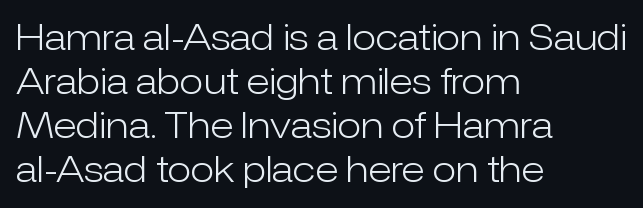
Unmarked baselines from the first word to the last. Is the type heavy? It reads as light-to-regular instead. This sample has the flowing, uneven cadence of proportional lettering. Students, observe: this is what conventionally led text looks like. Each line starts at the same left margin while the right side varies. I'd call this a sans setting — the letters go barefoot.
